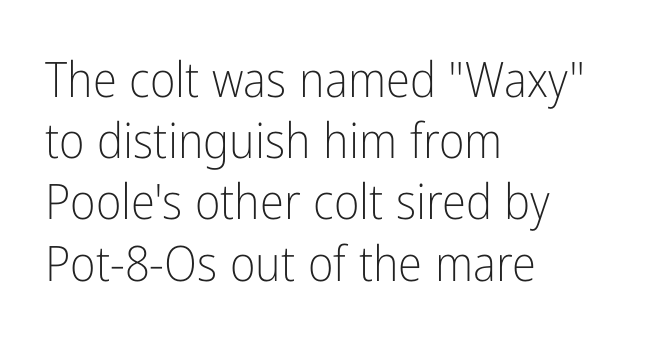
Q: Is the text bold? A: No.
Q: Is the text italic (slanted)? A: No, it is upright.
Q: Is the typeface a serif or a sans-serif typeface? A: Sans-serif.
Q: Is the text underlined? A: No.
Q: How is the paragraph aligned? A: Left-aligned.
Q: Is the spacing between letters normal or unusually wide? A: Normal.
Q: Is the spacing between lines tight, normal or loose? A: Normal.
Q: Width (condensed, normal, or wide)? A: Condensed.
Q: Stroke contrast? A: Low.
Q: x-height? A: Medium.
Q: Monospaced? A: No.
